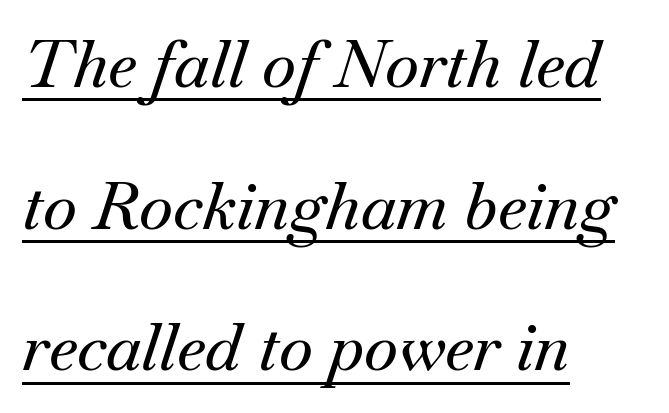
{"serif": "yes", "italic": "yes", "lean": "right", "slant_degrees": 18, "width": "normal", "stroke_contrast": "medium", "x_height": "small", "monospaced": "no", "underline": "yes", "align": "left", "line_spacing": "loose", "line_spacing_ratio": 2.18, "letter_spacing": "normal", "letter_spacing_em": 0.0, "glyph_px": 65}
